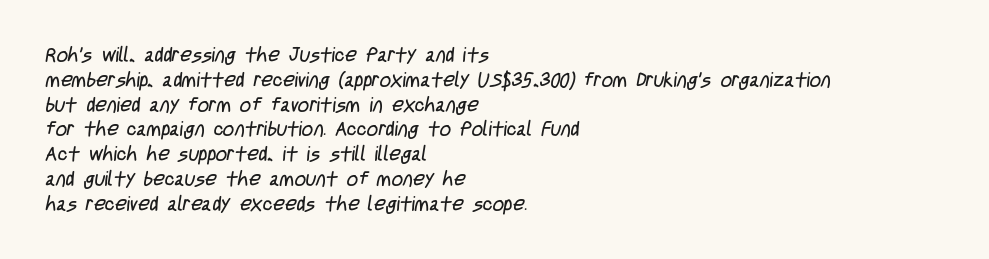
Q: Is the text bold? A: No.
Q: Is the text underlined? A: No.
Q: How is the paragraph aligned? A: Left-aligned.
Q: Is the spacing between letters normal or unusually wide? A: Normal.
